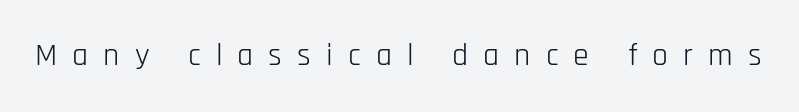
Q: Is the text bold? A: No.
Q: Is the text italic (slanted)? A: No, it is upright.
Q: Is the typeface a serif or a sans-serif typeface? A: Sans-serif.
Q: Is the text underlined? A: No.
Q: Is the spacing between letters normal or unusually wide? A: Unusually wide.
Q: Width (condensed, normal, or wide)? A: Condensed.
Q: Stroke contrast? A: Low.
Q: x-height? A: Large.
Q: Monospaced? A: No.
